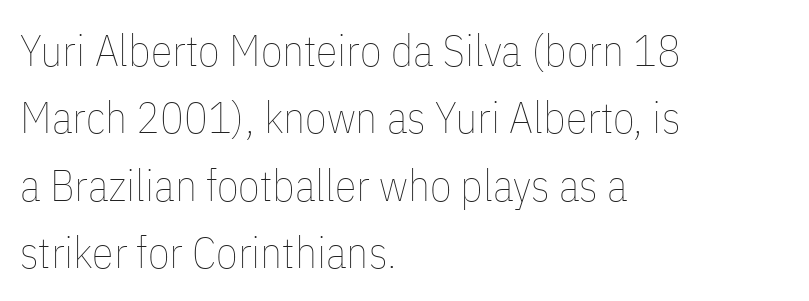
Q: Is the text bold? A: No.
Q: Is the text italic (slanted)? A: No, it is upright.
Q: Is the text underlined? A: No.
Q: How is the paragraph aligned? A: Left-aligned.
Q: Is the spacing between letters normal or unusually wide? A: Normal.
Q: Is the spacing between lines tight, normal or loose? A: Normal.
Q: Width (condensed, normal, or wide)? A: Condensed.
Q: Stroke contrast? A: Low.
Q: x-height? A: Medium.
Q: Monospaced? A: No.
